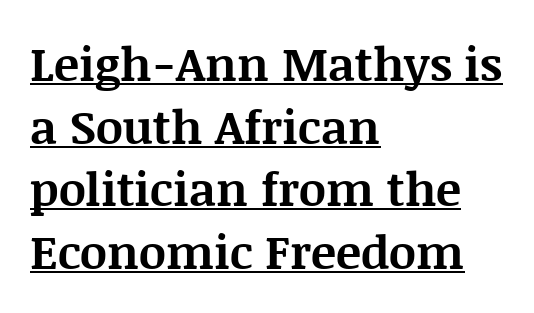
The rows are spaced the way most documents space them. Posture: vertical. Short note: letters normally spaced. Type style note: has serifs. Chunky letters — that's bold for sure. Character widths vary here, with narrow letters taking less room than wide ones.
